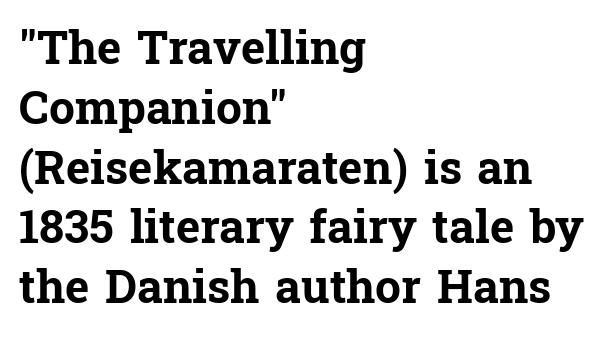
Q: Is the text bold? A: Yes.
Q: Is the text italic (slanted)? A: No, it is upright.
Q: Is the typeface a serif or a sans-serif typeface? A: Serif.
Q: Is the text underlined? A: No.
Q: How is the paragraph aligned? A: Left-aligned.
Q: Is the spacing between letters normal or unusually wide? A: Normal.
Q: Is the spacing between lines tight, normal or loose? A: Normal.
Q: Width (condensed, normal, or wide)? A: Normal.
Q: Stroke contrast? A: Low.
Q: x-height? A: Medium.
Q: Monospaced? A: No.
